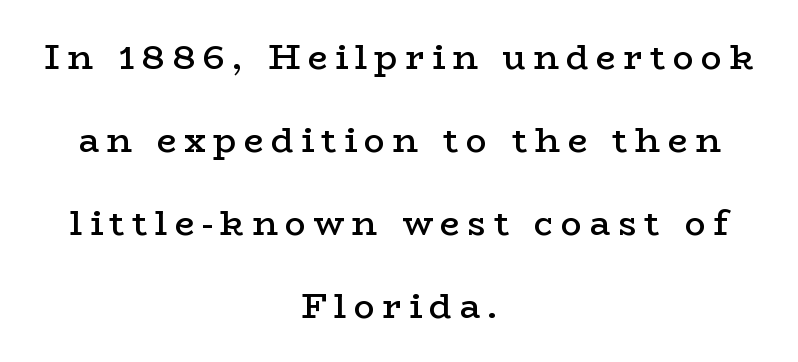
{"serif": "yes", "italic": "no", "bold": "semi", "weight": "semibold", "width": "wide", "stroke_contrast": "low", "x_height": "medium", "monospaced": "no", "underline": "no", "align": "center", "line_spacing": "loose", "line_spacing_ratio": 2.37, "letter_spacing": "wide", "letter_spacing_em": 0.21, "glyph_px": 35}
